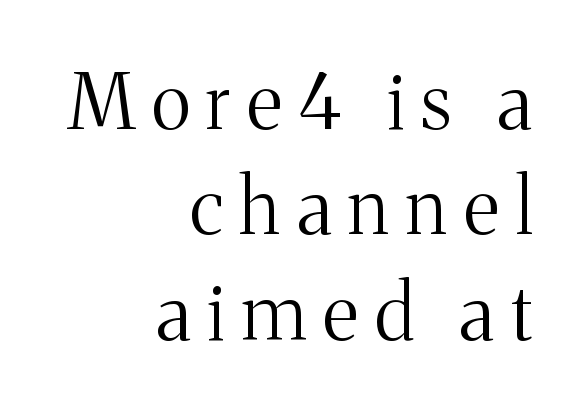
This is the regular roman posture of the typeface. This reads as an unemphasized weight, regular at the heaviest. Varying glyph widths throughout — classic text-font behaviour. The paragraph shown leans on its right margin. The font family rendered here belongs to the serif group. The rows are spaced the way most documents space them.
